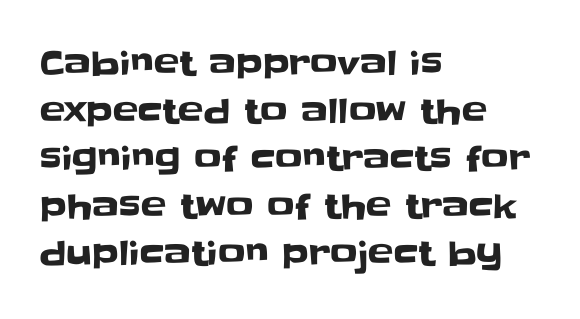
No italicization has been applied; the sample stays upright. Examine the stroke ends and you'll find no serifs. A typesetter would call this proportional, since set widths differ per character. This sample keeps an unexceptional amount of space between lines. Only glyphs here, with clear space below each row. Short and long lines alike share a common starting point at left.
